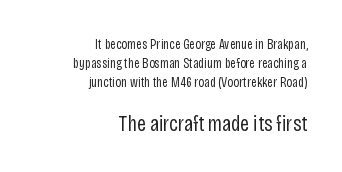
Compared with typical paragraphs, the rows here are spaced about the same. Casual observation: everything's shoved over to the right. A clean baseline with only descenders dipping below it. These glyphs show unthickened strokes, regular width or finer. A typesetter would mark this as roman, not italic. Is the lower block the larger one? Yes — the lower block carries the bigger type.
